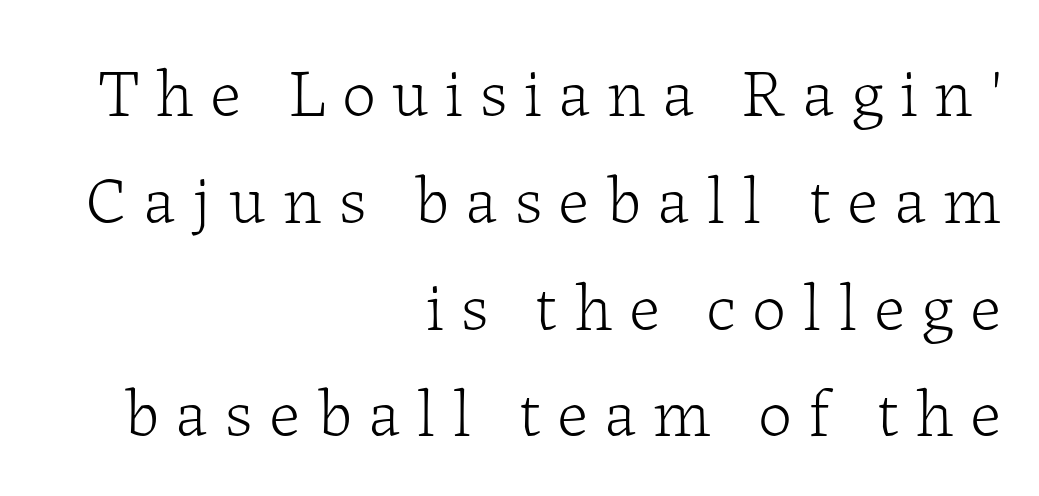
Q: Is the text bold? A: No.
Q: Is the text italic (slanted)? A: No, it is upright.
Q: Is the typeface a serif or a sans-serif typeface? A: Serif.
Q: Is the text underlined? A: No.
Q: How is the paragraph aligned? A: Right-aligned.
Q: Is the spacing between letters normal or unusually wide? A: Unusually wide.
Q: Is the spacing between lines tight, normal or loose? A: Normal.
Q: Width (condensed, normal, or wide)? A: Normal.
Q: Stroke contrast? A: Low.
Q: x-height? A: Medium.
Q: Monospaced? A: No.
